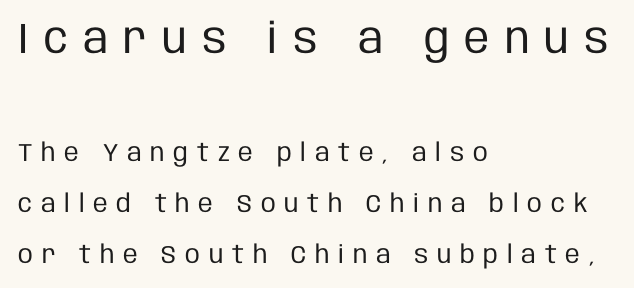
The image shows 43 px regular-weight, condensed sans-serif type, upright; set left-aligned, loose line spacing (2.05x), unusually wide letter spacing (+0.35 em), not underlined; the first (top) block is 1.72x larger; low stroke contrast and a large x-height.
